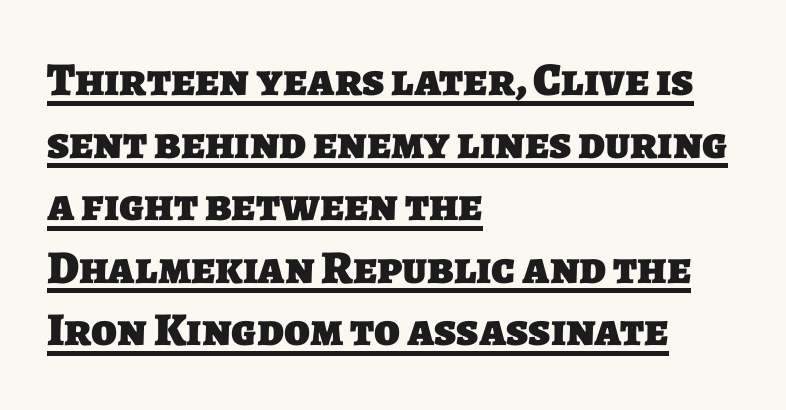
You'd pick this weight for a headline — it's a proper bold. You could not count columns in this text — the font is proportionally spaced. The letterforms sit shoulder to shoulder at normal distance. The lines are quadded left. The designer left line spacing at the default. The text was rendered using a sans face with plain stroke endings.
